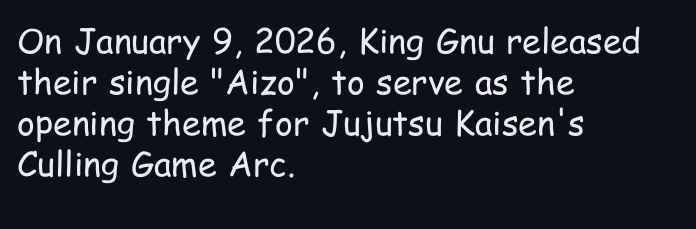
The passage is arranged the way most books set body copy — flush left. The font's upright variant was chosen for this text. The type is set solid horizontally, with unmodified tracking. The weight tops out at a normal text grade. A clean baseline with only descenders dipping below it. This sample has the flowing, uneven cadence of proportional lettering.
